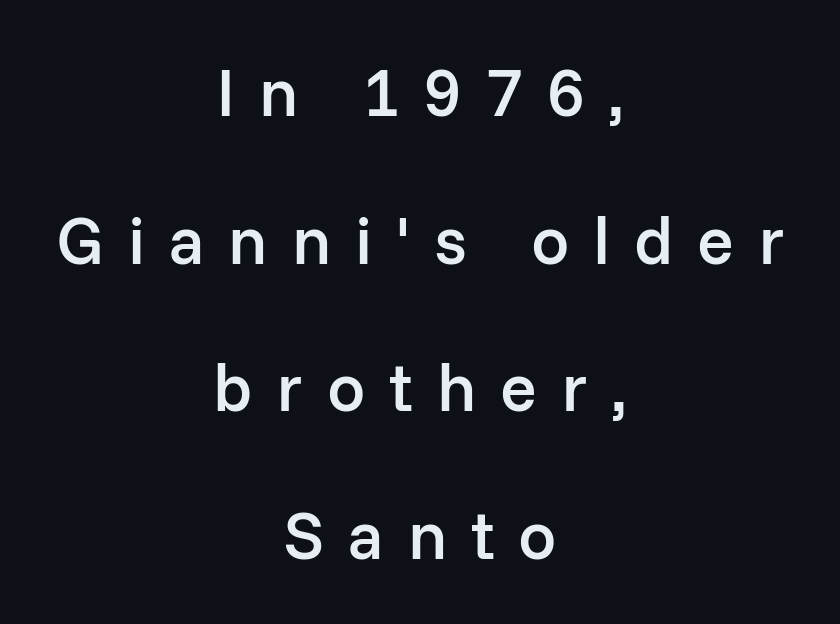
Q: Is the text bold? A: Semi-bold.
Q: Is the text italic (slanted)? A: No, it is upright.
Q: Is the typeface a serif or a sans-serif typeface? A: Sans-serif.
Q: Is the text underlined? A: No.
Q: How is the paragraph aligned? A: Centered.
Q: Is the spacing between letters normal or unusually wide? A: Unusually wide.
Q: Is the spacing between lines tight, normal or loose? A: Loose.
Q: Width (condensed, normal, or wide)? A: Normal.
Q: Stroke contrast? A: Low.
Q: x-height? A: Medium.
Q: Monospaced? A: No.
